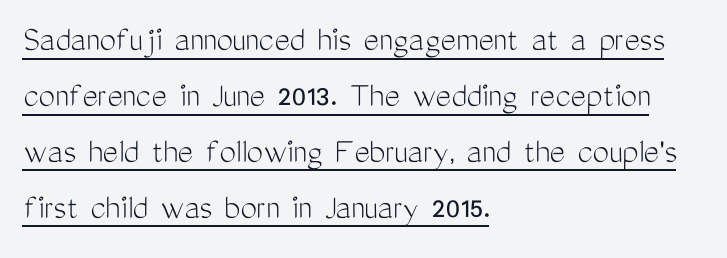
{"serif": "no", "italic": "no", "bold": "no", "weight": "light", "width": "condensed", "stroke_contrast": "medium", "x_height": "medium", "monospaced": "no", "underline": "yes", "align": "left", "line_spacing": "normal", "line_spacing_ratio": 1.51, "letter_spacing": "normal", "letter_spacing_em": 0.0, "glyph_px": 37}
